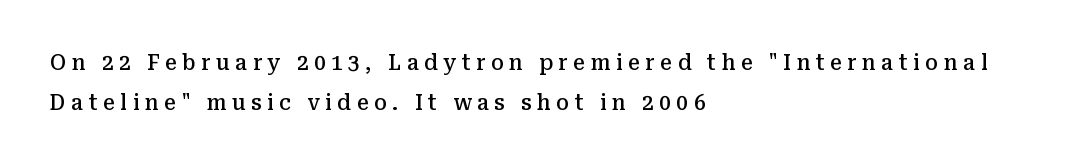
Q: Is the text bold? A: Semi-bold.
Q: Is the text italic (slanted)? A: No, it is upright.
Q: Is the text underlined? A: No.
Q: How is the paragraph aligned? A: Left-aligned.
Q: Is the spacing between letters normal or unusually wide? A: Unusually wide.
Q: Is the spacing between lines tight, normal or loose? A: Loose.
